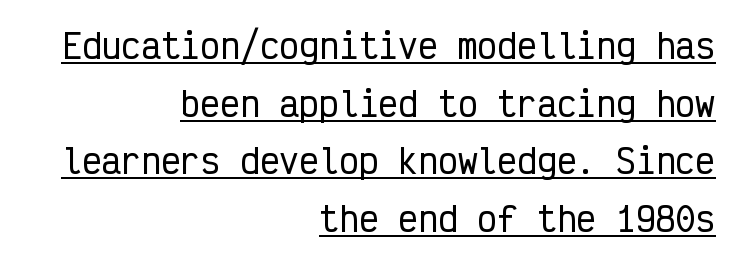
Default kerning and tracking; the words read as compact shapes. Serifs: no, the terminals of the letterforms are clean. Each letter, wide or thin by design, is forced into the same width here. Designer's note — italics off, roman on. Reading down the block, your eye finds every line finishing at a fixed right position. Looks like someone drew a line under every word here.
